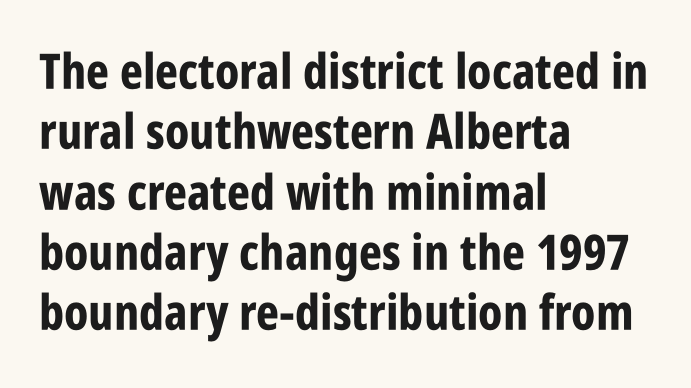
{"serif": "no", "italic": "no", "bold": "yes", "weight": "bold", "width": "condensed", "stroke_contrast": "low", "x_height": "large", "monospaced": "no", "underline": "no", "align": "left", "line_spacing_ratio": 1.23, "letter_spacing": "normal", "letter_spacing_em": 0.0, "glyph_px": 49}
